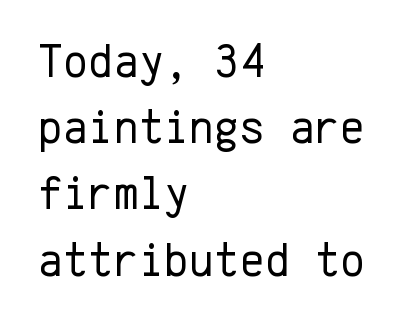
This is sans-serif lettering, the kind often seen on screens and signage. The setting favours the left margin, as ordinary paragraphs usually do. Letters have the restrained weight of plain body copy at most. Every character here occupies the same horizontal width, giving the sample a typewriter-like rhythm. Has an underline been added? It has not.
